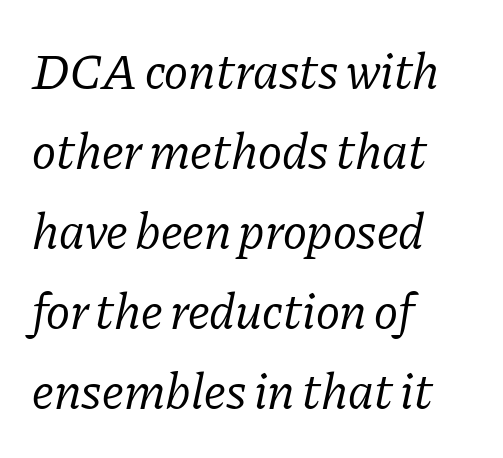
Slanted lettering throughout. Plain, unruled lines of type. Do the characters align in a grid? No, the font is proportional. Honestly, the letter spacing is just normal — you wouldn't notice it. Examine the stroke ends and you'll spot serifs.
